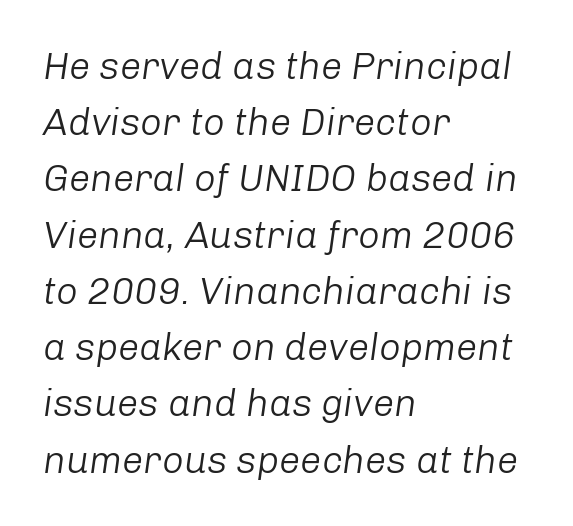
{"italic": "yes", "lean": "right", "slant_degrees": 8, "bold": "no", "weight": "light", "width": "normal", "stroke_contrast": "low", "x_height": "medium", "monospaced": "no", "underline": "no", "align": "left", "line_spacing": "normal", "line_spacing_ratio": 1.48, "letter_spacing": "normal", "letter_spacing_em": 0.0, "glyph_px": 38}
